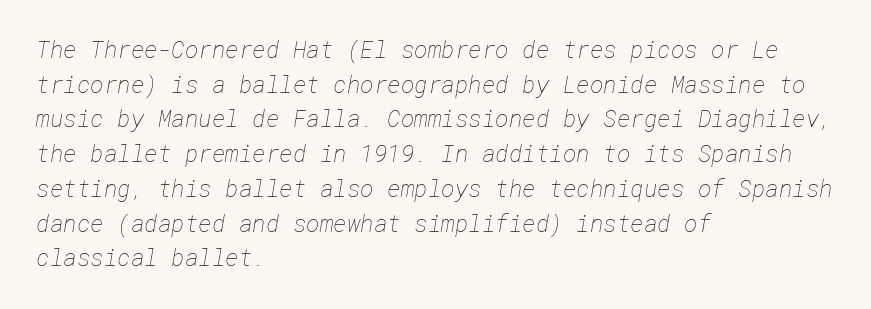
The image shows 23 px text type; set left-aligned, normal line spacing (1.51x), normal letter spacing, not underlined.
